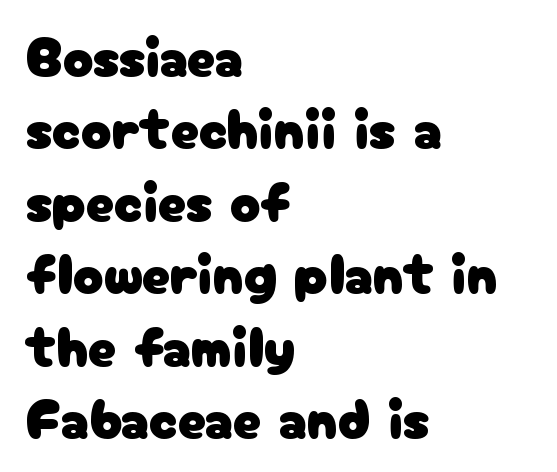
Q: Is the text italic (slanted)? A: No, it is upright.
Q: Is the typeface a serif or a sans-serif typeface? A: Sans-serif.
Q: Is the text underlined? A: No.
Q: How is the paragraph aligned? A: Left-aligned.
Q: Is the spacing between letters normal or unusually wide? A: Normal.
Q: Is the spacing between lines tight, normal or loose? A: Normal.
Q: Width (condensed, normal, or wide)? A: Normal.
Q: Stroke contrast? A: Low.
Q: x-height? A: Medium.
Q: Monospaced? A: No.
